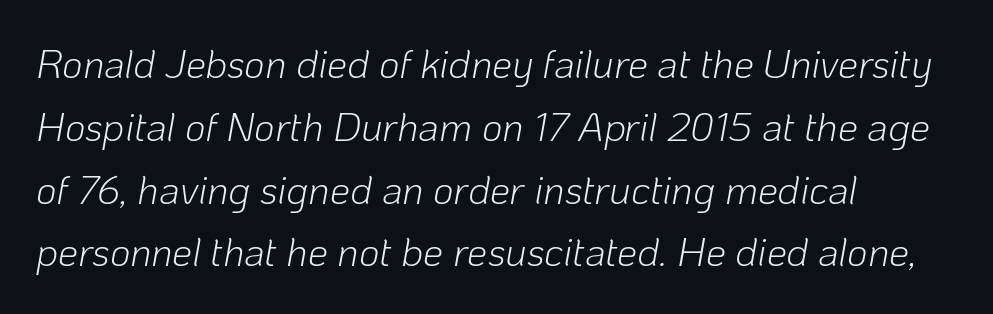
Q: Is the text bold? A: No.
Q: Is the text italic (slanted)? A: Yes, it leans right by about 10 degrees.
Q: Is the text underlined? A: No.
Q: How is the paragraph aligned? A: Left-aligned.
Q: Is the spacing between letters normal or unusually wide? A: Normal.
Q: Is the spacing between lines tight, normal or loose? A: Normal.
Q: Width (condensed, normal, or wide)? A: Normal.
Q: Stroke contrast? A: Low.
Q: x-height? A: Medium.
Q: Monospaced? A: No.
